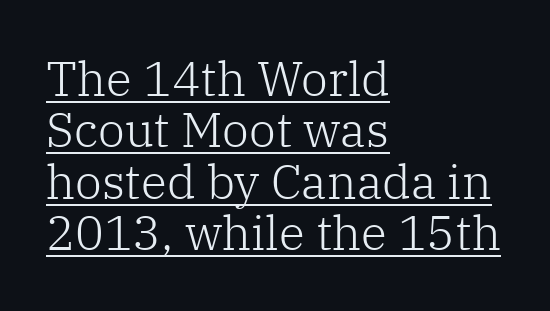
Weight: not bold — regular or lighter. Tracking value appears to be zero — textbook default spacing. One-word summary of the alignment: left. To sum up the face: it has serifs. Character widths vary here, with narrow letters taking less room than wide ones.
